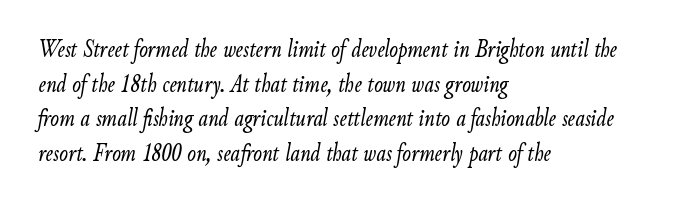
The image shows 26 px text type, italic (leaning right); set left-aligned, normal line spacing (1.33x), normal letter spacing, not underlined.
